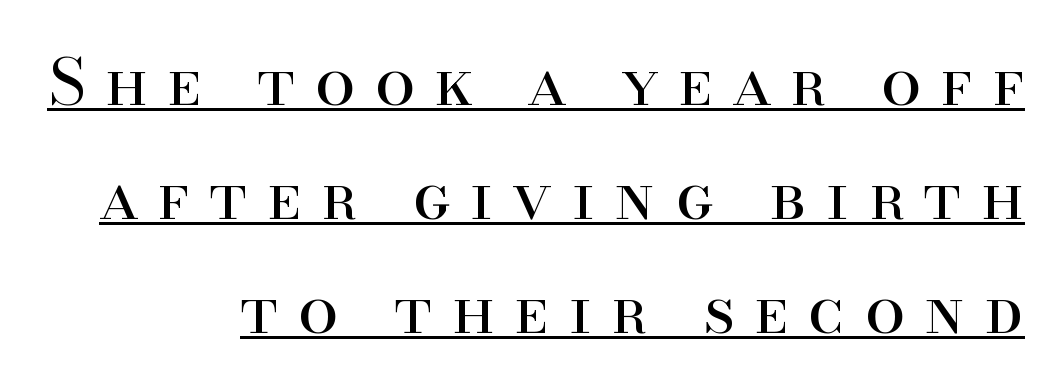
Q: Is the text bold? A: No.
Q: Is the text italic (slanted)? A: No, it is upright.
Q: Is the typeface a serif or a sans-serif typeface? A: Serif.
Q: Is the text underlined? A: Yes.
Q: How is the paragraph aligned? A: Right-aligned.
Q: Is the spacing between letters normal or unusually wide? A: Unusually wide.
Q: Width (condensed, normal, or wide)? A: Normal.
Q: Stroke contrast? A: High.
Q: x-height? A: Small.
Q: Monospaced? A: No.
